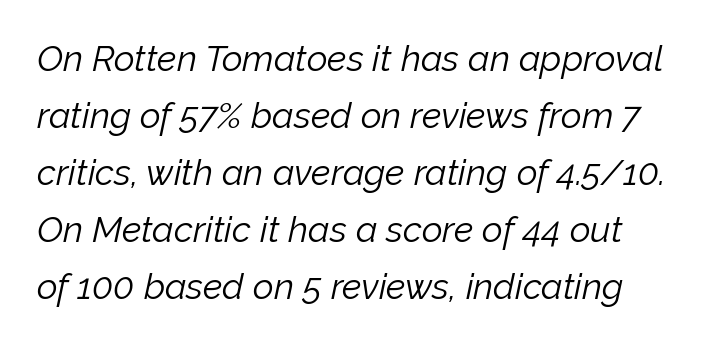
The image shows 36 px light type, italic (leaning right); set normal line spacing (1.58x), normal letter spacing, not underlined; low stroke contrast and a medium x-height.
